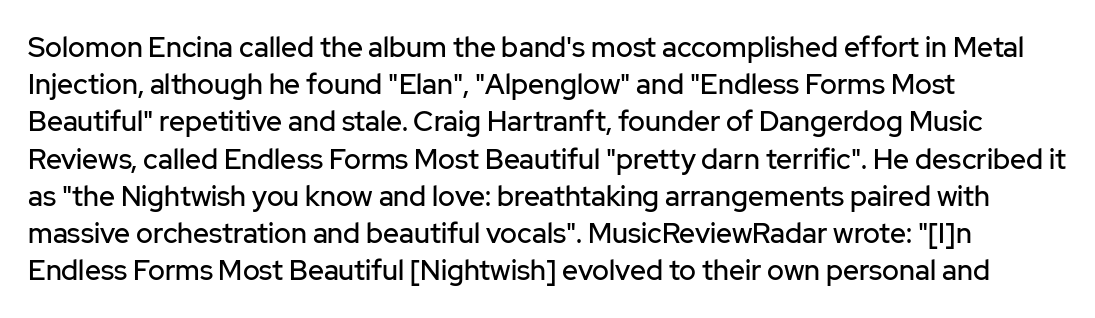
The image shows 28 px sans-serif type, upright; set left-aligned, normal line spacing (1.33x), normal letter spacing, not underlined; low stroke contrast and a medium x-height.
